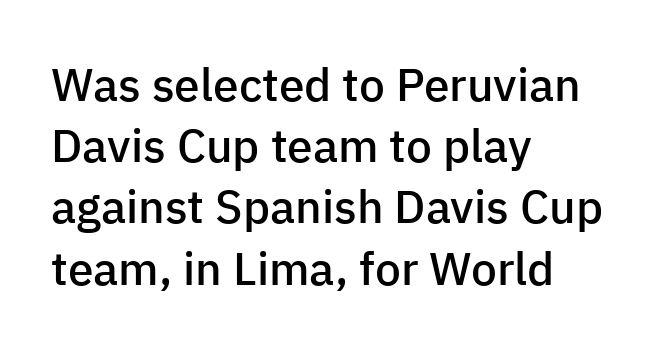
The image shows 46 px semibold sans-serif type, upright; set left-aligned, normal line spacing (1.33x), normal letter spacing, not underlined; low stroke contrast and a medium x-height.
